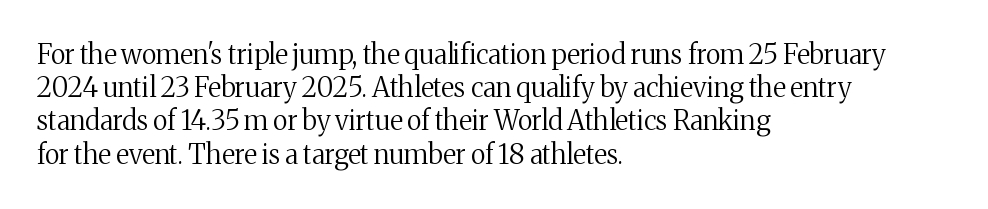
Q: Is the text bold? A: No.
Q: Is the text italic (slanted)? A: No, it is upright.
Q: Is the text underlined? A: No.
Q: How is the paragraph aligned? A: Left-aligned.
Q: Is the spacing between letters normal or unusually wide? A: Normal.
